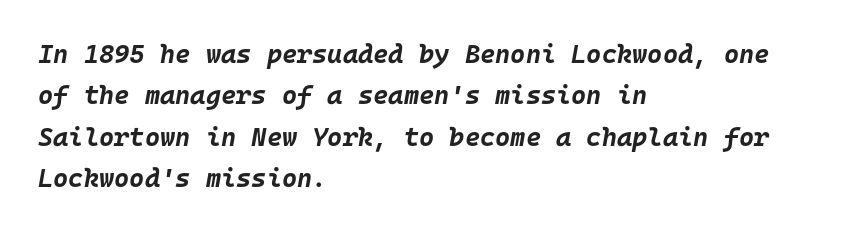
The image shows 26 px bold type, italic (leaning right); set left-aligned, normal line spacing (1.59x), normal letter spacing, not underlined.
